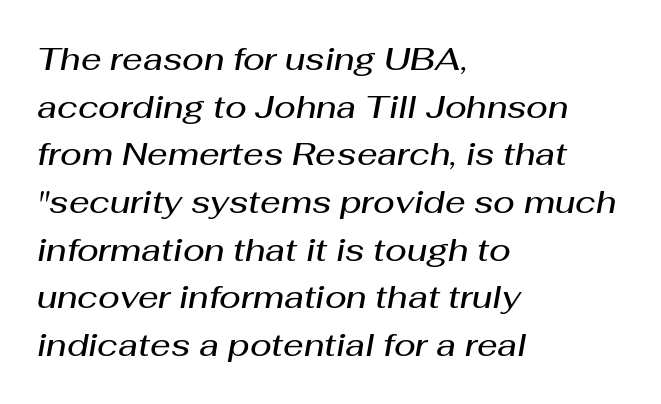
It's the slanting kind of type. A semibold gives these letters moderate extra thickness, short of bold. Students, observe: this is what conventionally led text looks like. In terms of letterspacing, this is plain default setting. Layout note: lines flush left.
